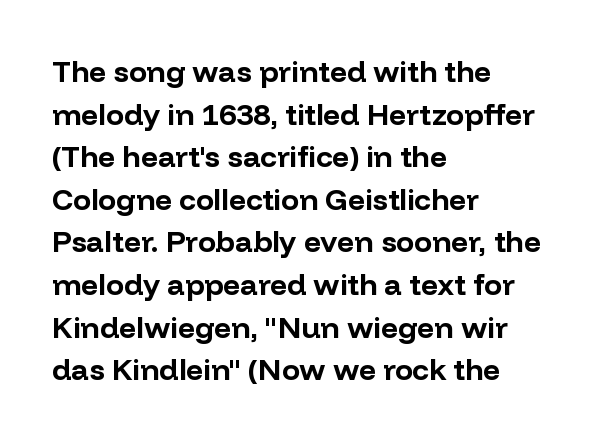
{"serif": "no", "italic": "no", "bold": "yes", "weight": "bold", "width": "normal", "stroke_contrast": "low", "x_height": "medium", "monospaced": "no", "underline": "no", "align": "left", "line_spacing": "normal", "line_spacing_ratio": 1.42, "letter_spacing": "normal", "letter_spacing_em": 0.0, "glyph_px": 30}
